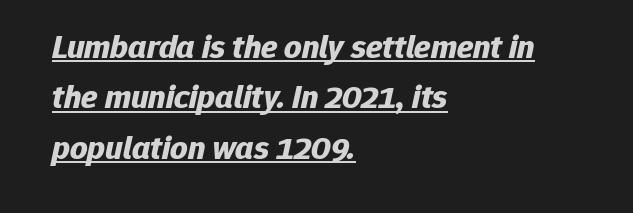
The image shows 34 px bold type, italic (leaning right); set left-aligned, normal line spacing (1.48x), normal letter spacing, underlined; low stroke contrast and a medium x-height.
